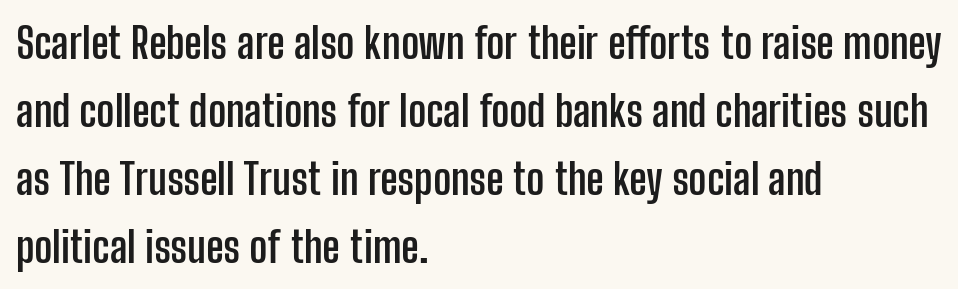
The image shows 43 px semibold, condensed sans-serif type, upright; set left-aligned, normal line spacing (1.58x), normal letter spacing, not underlined; low stroke contrast and a medium x-height.
